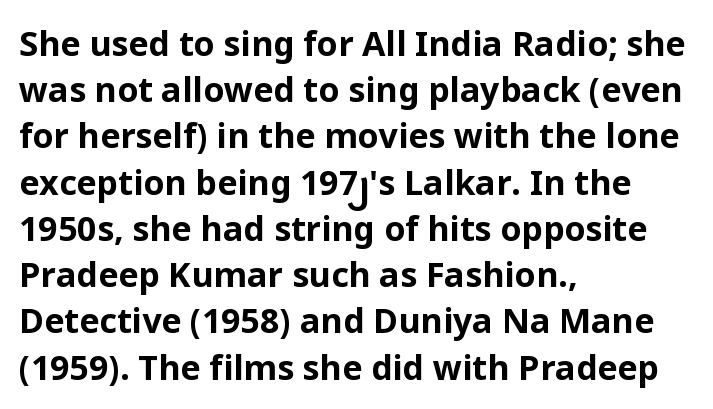
The vertical gap from one line to the next is medium. The rendering uses natural spacing where letterforms have individual widths. If you drew a line through each stem, it would be perfectly vertical. The passage shown has conventional tracking throughout. Lines of text with bare space underneath. To sum up the face: it is a sans, with no serifs.
